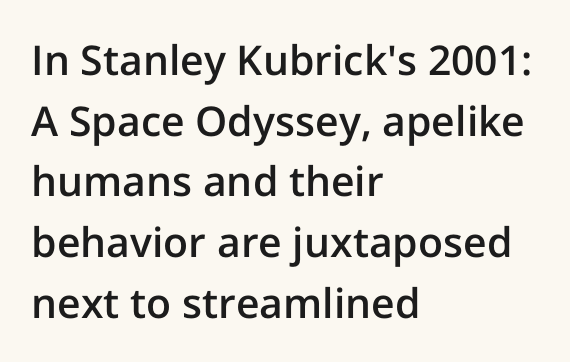
The image shows 41 px semibold sans-serif type, upright; set left-aligned, normal line spacing (1.48x), normal letter spacing, not underlined; low stroke contrast and a medium x-height.
